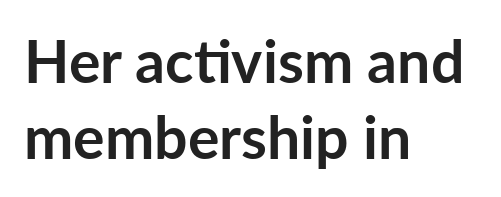
The compositor pushed each line to the left boundary. Inter-character spacing is left at the font's built-in metrics. Check where the strokes stop: nothing finishes them off — pure sans. Summary of vertical rhythm: regular, with standard interline spacing. Does the lettering tilt? It doesn't — this is upright.
